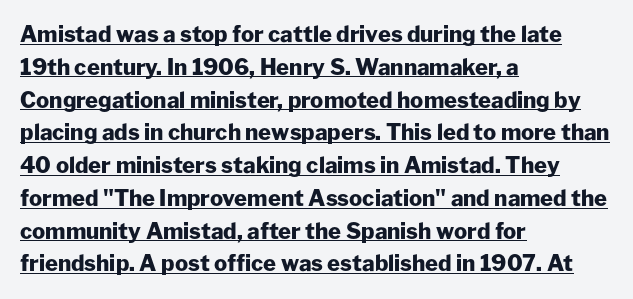
{"italic": "no", "bold": "yes", "underline": "yes", "align": "left", "line_spacing": "normal", "line_spacing_ratio": 1.49, "letter_spacing": "normal", "letter_spacing_em": 0.0, "glyph_px": 22}
